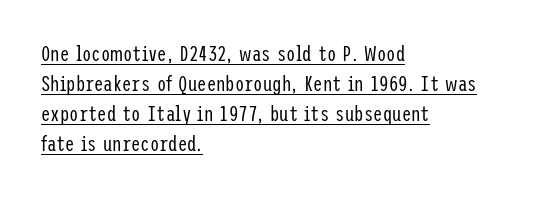
A light-to-regular cut is what we see here. This sample uses an upright cut, with every glyph sitting square on the baseline. The passage shown stacks its lines at a standard gap. Each line starts at the same left margin while the right side varies. The glyphs are accompanied by a horizontal stroke just below them. These lines keep a tight, regular rhythm from letter to letter.
